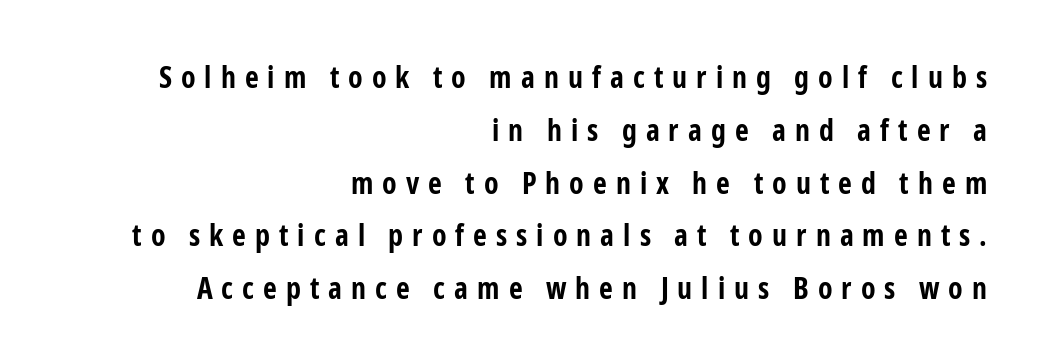
Font category for this specimen: sans-serif. Short and long lines alike share a common ending point at right. Notice how the stems are strictly vertical — no italics here. Substantial extra tracking has been applied to these lines. Check under the words: just untouched page.
